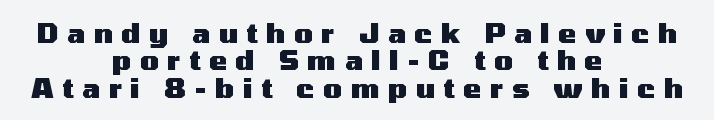
Q: Is the text bold? A: Yes.
Q: Is the text italic (slanted)? A: No, it is upright.
Q: Is the text underlined? A: No.
Q: How is the paragraph aligned? A: Centered.
Q: Is the spacing between letters normal or unusually wide? A: Unusually wide.
Q: Is the spacing between lines tight, normal or loose? A: Tight.
